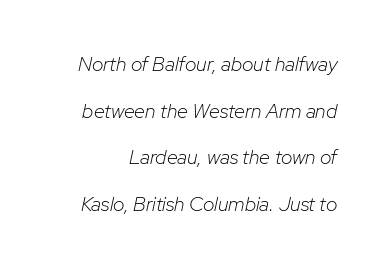
The image shows 20 px text type, italic (leaning right); set loose line spacing (2.33x), normal letter spacing, not underlined.
